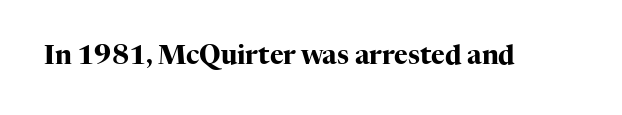
{"italic": "no", "bold": "yes", "underline": "no", "letter_spacing": "normal", "letter_spacing_em": 0.0, "glyph_px": 26}
